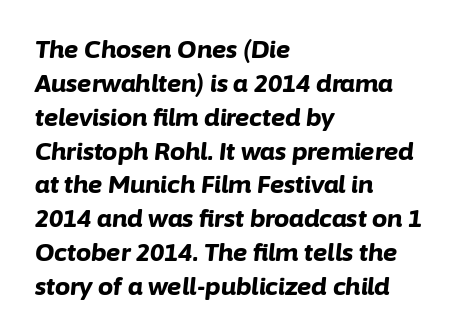
The image shows 24 px bold type, italic (leaning right); set left-aligned, normal line spacing (1.41x), normal letter spacing, not underlined.
